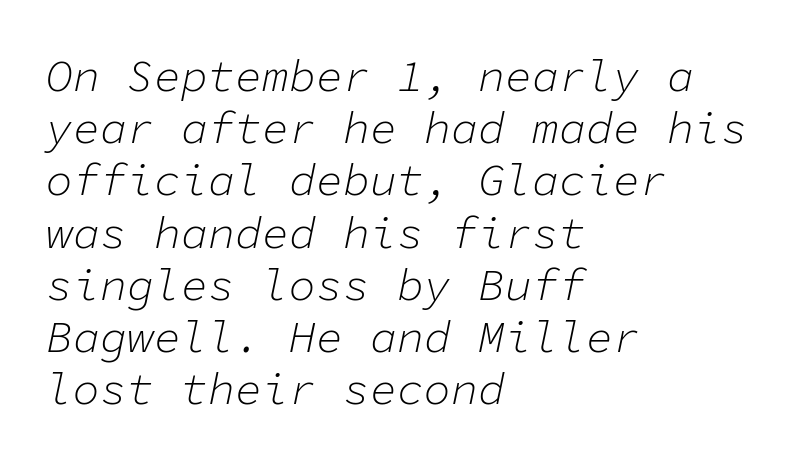
The image shows 45 px light type, italic (leaning right), monospaced; set left-aligned, line spacing 1.16x, normal letter spacing, not underlined; low stroke contrast and a medium x-height.
